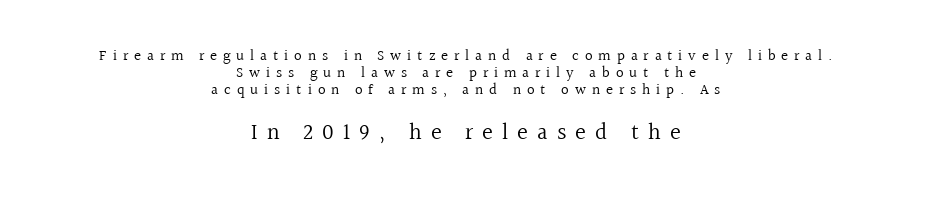
The image shows 23 px text type, upright; set centered, tight line spacing (1.15x), unusually wide letter spacing (+0.39 em), not underlined; the second (bottom) block is 1.53x larger.
